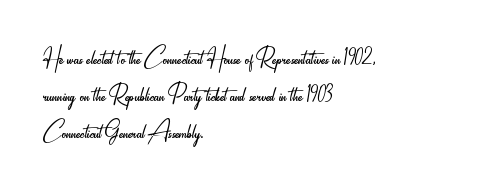
The image shows 30 px light, condensed sans-serif type; set left-aligned, line spacing 1.23x, normal letter spacing, not underlined; low stroke contrast and a small x-height.
